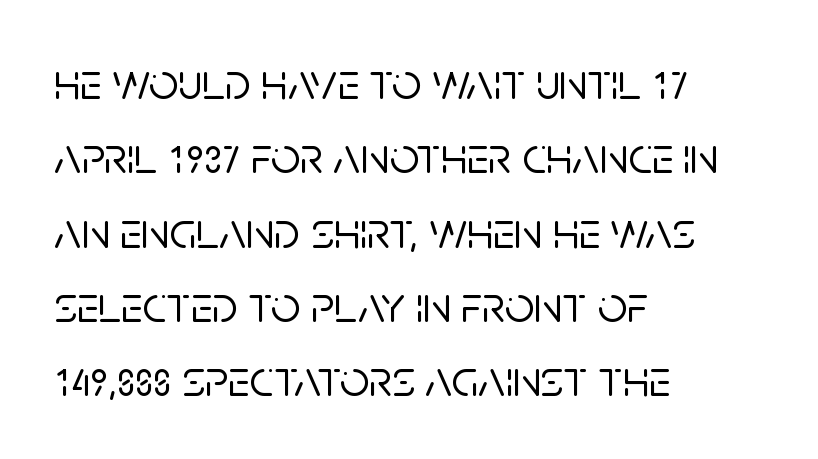
Q: Is the text italic (slanted)? A: No, it is upright.
Q: Is the typeface a serif or a sans-serif typeface? A: Sans-serif.
Q: Is the text underlined? A: No.
Q: How is the paragraph aligned? A: Left-aligned.
Q: Is the spacing between letters normal or unusually wide? A: Normal.
Q: Is the spacing between lines tight, normal or loose? A: Normal.
Q: Width (condensed, normal, or wide)? A: Normal.
Q: Stroke contrast? A: Low.
Q: x-height? A: Large.
Q: Monospaced? A: No.
